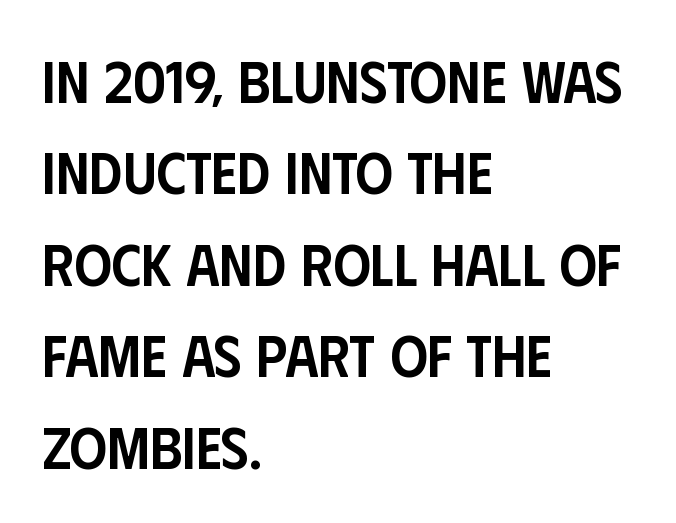
{"serif": "no", "italic": "no", "bold": "semi", "weight": "semibold", "width": "condensed", "stroke_contrast": "low", "x_height": "large", "monospaced": "no", "underline": "no", "align": "left", "line_spacing": "normal", "line_spacing_ratio": 1.55, "letter_spacing": "normal", "letter_spacing_em": 0.0, "glyph_px": 59}
